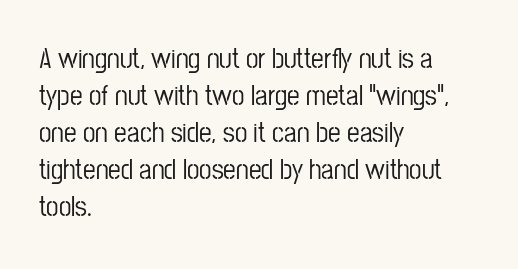
{"serif": "no", "italic": "no", "width": "condensed", "stroke_contrast": "low", "x_height": "medium", "monospaced": "no", "underline": "no", "align": "left", "line_spacing": "normal", "line_spacing_ratio": 1.32, "letter_spacing": "normal", "letter_spacing_em": 0.0, "glyph_px": 28}
